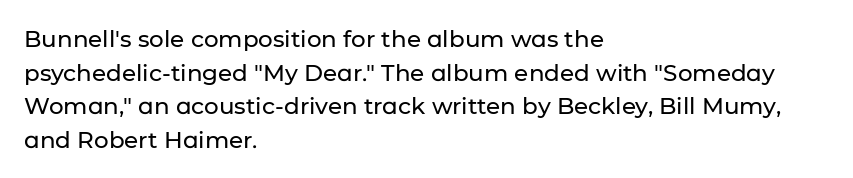
{"italic": "no", "underline": "no", "align": "left", "line_spacing": "normal", "line_spacing_ratio": 1.46, "letter_spacing": "normal", "letter_spacing_em": 0.0, "glyph_px": 23}
